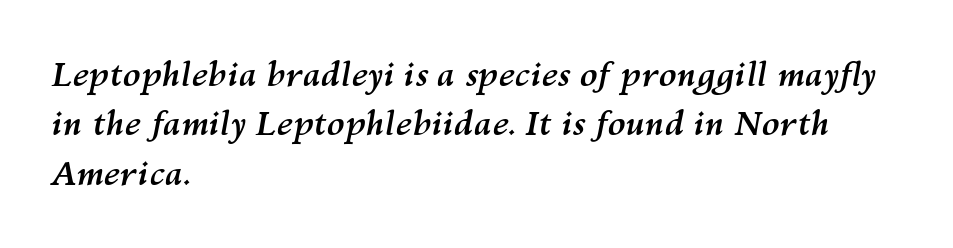
Q: Is the text bold? A: Yes.
Q: Is the text italic (slanted)? A: Yes, it leans right by about 10 degrees.
Q: Is the text underlined? A: No.
Q: How is the paragraph aligned? A: Left-aligned.
Q: Is the spacing between letters normal or unusually wide? A: Normal.
Q: Is the spacing between lines tight, normal or loose? A: Normal.
Q: Width (condensed, normal, or wide)? A: Normal.
Q: Stroke contrast? A: Medium.
Q: x-height? A: Medium.
Q: Monospaced? A: No.
